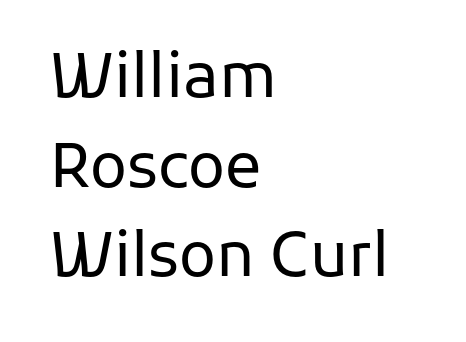
The image shows 61 px regular-weight sans-serif type, upright; set left-aligned, normal line spacing (1.47x), normal letter spacing, not underlined; low stroke contrast and a medium x-height.
